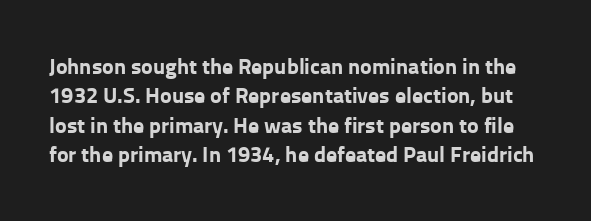
{"italic": "no", "bold": "yes", "underline": "no", "line_spacing": "normal", "line_spacing_ratio": 1.34, "letter_spacing": "normal", "letter_spacing_em": 0.0, "glyph_px": 22}
